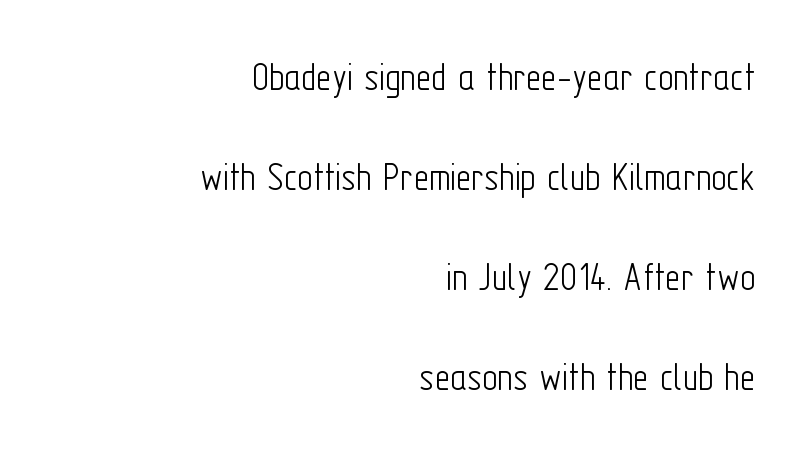
{"serif": "no", "italic": "no", "bold": "no", "weight": "light", "width": "condensed", "stroke_contrast": "low", "x_height": "medium", "monospaced": "no", "underline": "no", "align": "right", "line_spacing": "loose", "line_spacing_ratio": 2.38, "letter_spacing": "normal", "letter_spacing_em": 0.0, "glyph_px": 42}
